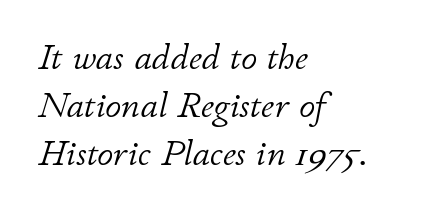
{"italic": "yes", "lean": "right", "slant_degrees": 11, "bold": "no", "weight": "light", "width": "normal", "stroke_contrast": "low", "x_height": "small", "monospaced": "no", "underline": "no", "align": "left", "line_spacing": "normal", "line_spacing_ratio": 1.33, "letter_spacing": "normal", "letter_spacing_em": 0.0, "glyph_px": 36}
